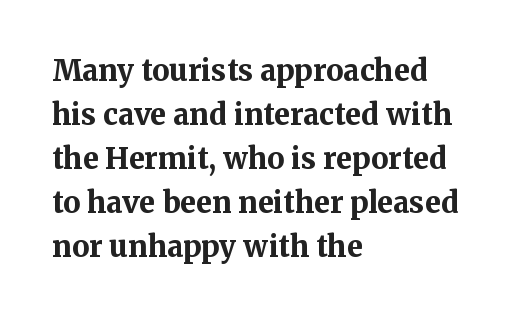
The image shows 29 px bold serif type, upright; set left-aligned, normal line spacing (1.52x), normal letter spacing, not underlined; medium stroke contrast and a medium x-height.
